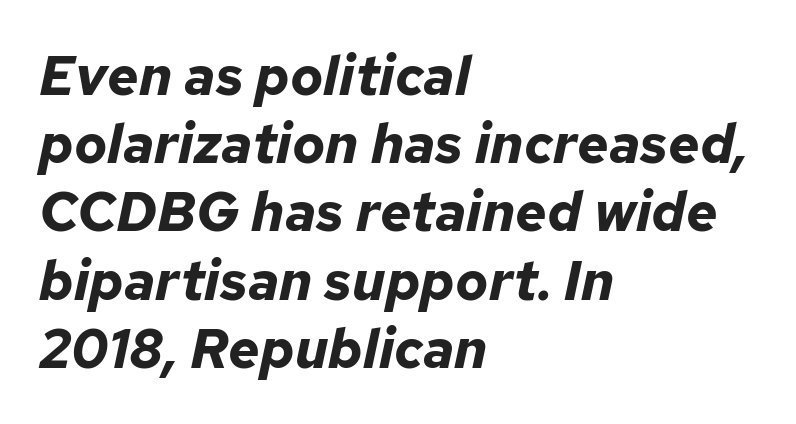
The image shows 55 px bold type, italic (leaning right); set left-aligned, line spacing 1.24x, normal letter spacing, not underlined; low stroke contrast and a medium x-height.
